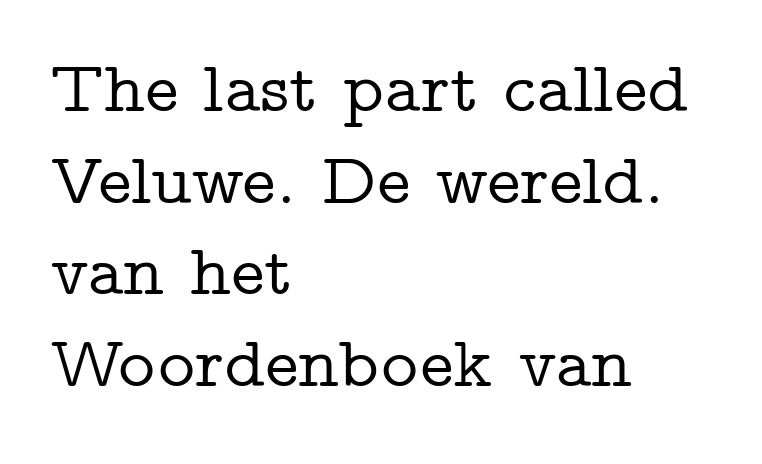
Q: Is the text italic (slanted)? A: No, it is upright.
Q: Is the typeface a serif or a sans-serif typeface? A: Serif.
Q: Is the text underlined? A: No.
Q: How is the paragraph aligned? A: Left-aligned.
Q: Is the spacing between letters normal or unusually wide? A: Normal.
Q: Is the spacing between lines tight, normal or loose? A: Normal.
Q: Width (condensed, normal, or wide)? A: Wide.
Q: Stroke contrast? A: Low.
Q: x-height? A: Medium.
Q: Monospaced? A: No.
